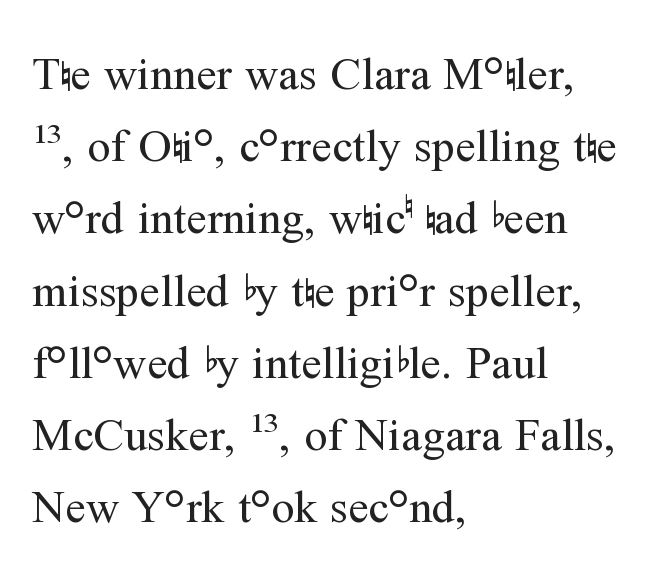
The image shows 46 px regular-weight serif type, upright; set left-aligned, normal line spacing (1.57x), normal letter spacing, not underlined; medium stroke contrast and a medium x-height.
